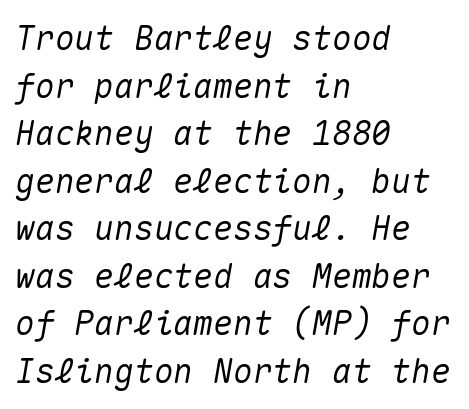
{"italic": "yes", "lean": "right", "slant_degrees": 10, "width": "normal", "stroke_contrast": "medium", "x_height": "medium", "monospaced": "yes", "underline": "no", "align": "left", "line_spacing": "normal", "line_spacing_ratio": 1.44, "letter_spacing": "normal", "letter_spacing_em": 0.0, "glyph_px": 33}
